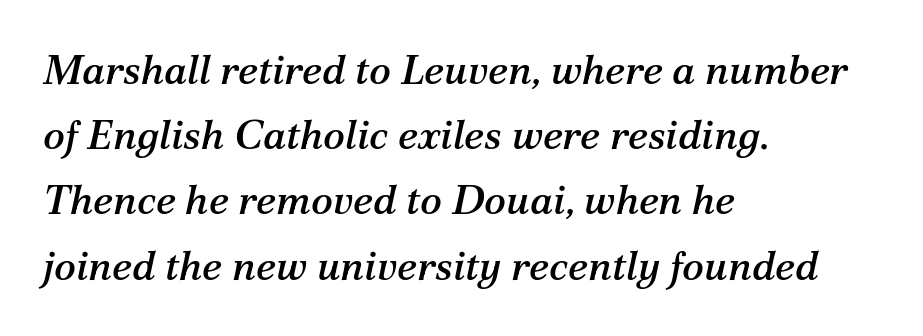
The image shows 41 px serif type, italic (leaning right); set left-aligned, normal line spacing (1.59x), normal letter spacing, not underlined; medium stroke contrast and a medium x-height.
